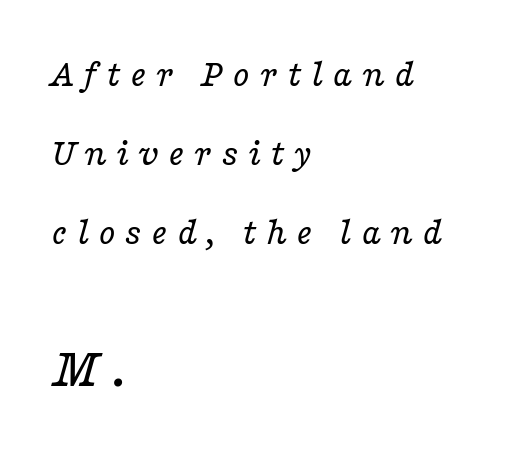
The image shows 58 px regular-weight, wide serif type, italic (leaning right); set left-aligned, loose line spacing (2.02x), unusually wide letter spacing (+0.23 em), not underlined; the second (bottom) block is 1.49x larger; low stroke contrast and a medium x-height.
